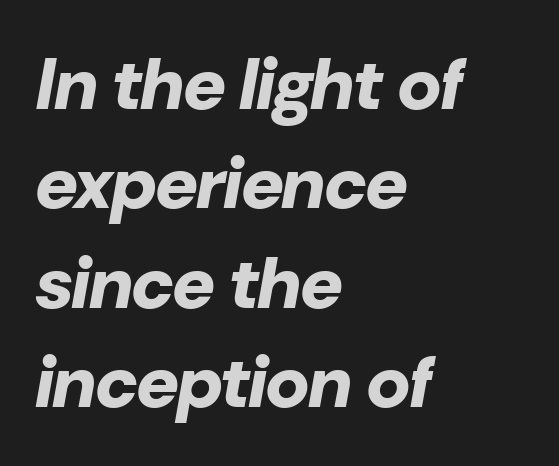
Would a proofreader flag this as italicized? Yes. A student would call this left alignment; a typographer would say flush left, rag right. The area under the type is left untouched. A dark, heavy texture on the line: the type is bold. Varying glyph widths throughout — classic text-font behaviour. The rows are spaced the way most documents space them.
